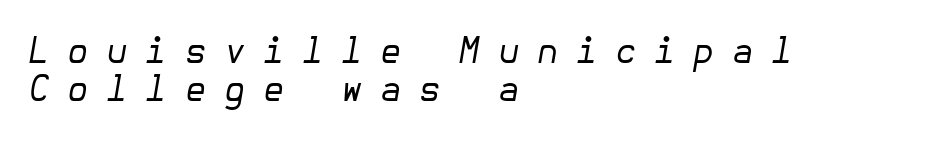
Q: Is the text bold? A: No.
Q: Is the text italic (slanted)? A: Yes, it leans right by about 10 degrees.
Q: Is the text underlined? A: No.
Q: How is the paragraph aligned? A: Left-aligned.
Q: Is the spacing between letters normal or unusually wide? A: Unusually wide.
Q: Is the spacing between lines tight, normal or loose? A: Tight.
Q: Width (condensed, normal, or wide)? A: Normal.
Q: Stroke contrast? A: Low.
Q: x-height? A: Medium.
